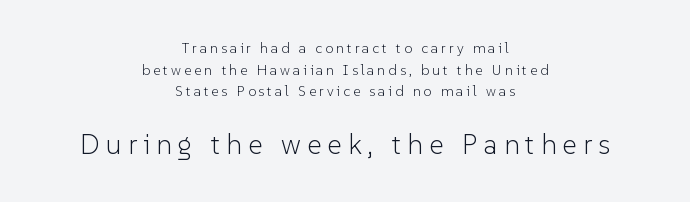
Every character sits straight up, as roman type does. This sample is center-justified, so both line endings float freely. This sample uses a sans-serif face. Inter-character spacing is expanded well beyond the font's built-in metrics. The foot of each line stays bare and open. Type size steps up from the first block to the second.
